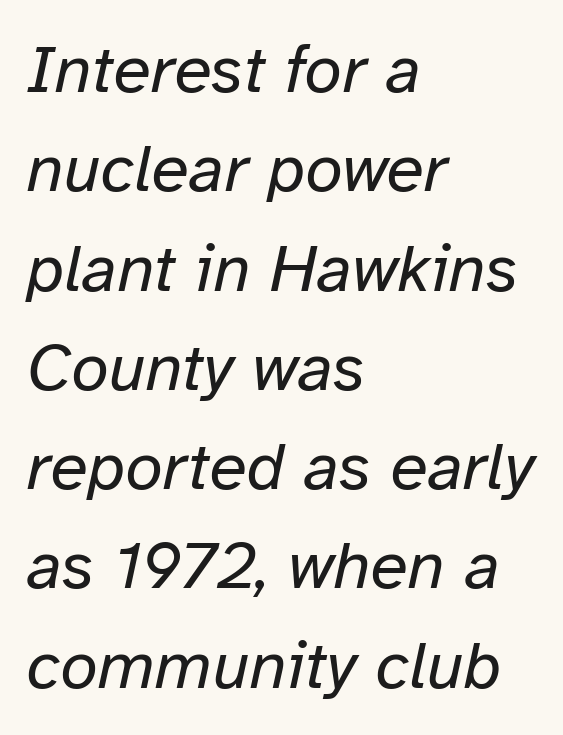
The image shows 68 px regular-weight type, italic (leaning right); set left-aligned, normal line spacing (1.46x), normal letter spacing, not underlined; low stroke contrast and a medium x-height.
